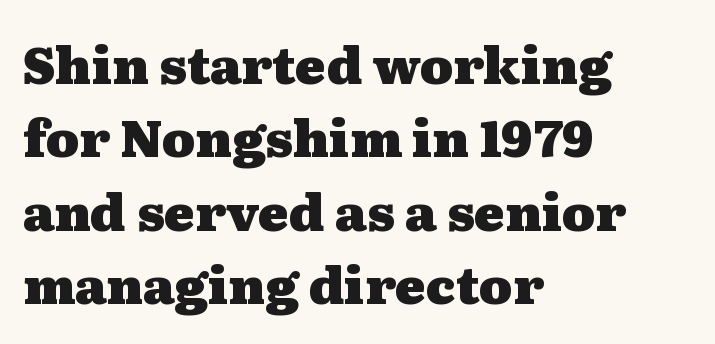
{"serif": "yes", "italic": "no", "bold": "yes", "weight": "heavy", "width": "wide", "stroke_contrast": "medium", "x_height": "medium", "monospaced": "no", "underline": "no", "align": "left", "line_spacing": "normal", "line_spacing_ratio": 1.44, "letter_spacing": "normal", "letter_spacing_em": 0.0, "glyph_px": 51}
